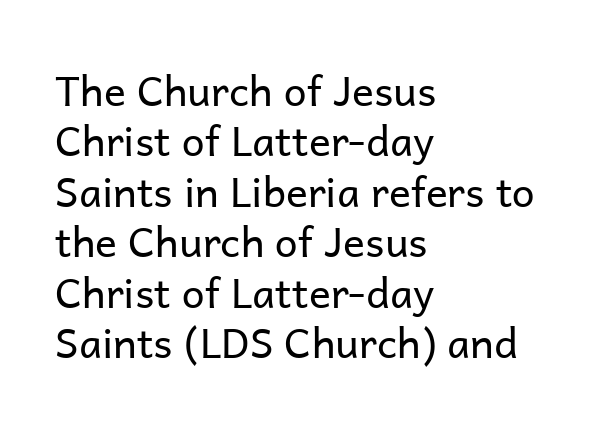
Q: Is the text bold? A: No.
Q: Is the text italic (slanted)? A: No, it is upright.
Q: Is the typeface a serif or a sans-serif typeface? A: Sans-serif.
Q: Is the text underlined? A: No.
Q: How is the paragraph aligned? A: Left-aligned.
Q: Is the spacing between letters normal or unusually wide? A: Normal.
Q: Width (condensed, normal, or wide)? A: Normal.
Q: Stroke contrast? A: Low.
Q: x-height? A: Medium.
Q: Monospaced? A: No.
